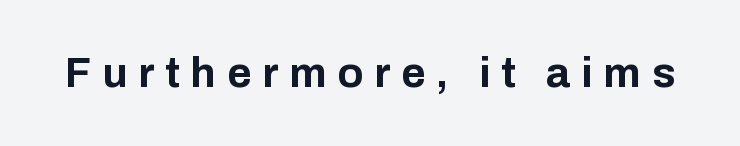
The image shows 42 px bold sans-serif type, upright; set unusually wide letter spacing (+0.26 em), not underlined; low stroke contrast and a medium x-height.
